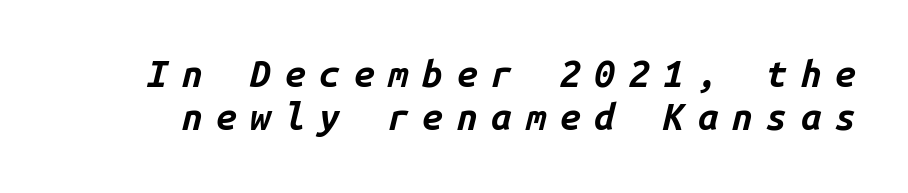
Q: Is the text bold? A: Yes.
Q: Is the text italic (slanted)? A: Yes, it leans right by about 14 degrees.
Q: Is the text underlined? A: No.
Q: Is the spacing between letters normal or unusually wide? A: Unusually wide.
Q: Width (condensed, normal, or wide)? A: Normal.
Q: Stroke contrast? A: Low.
Q: x-height? A: Medium.
Q: Monospaced? A: Yes.
